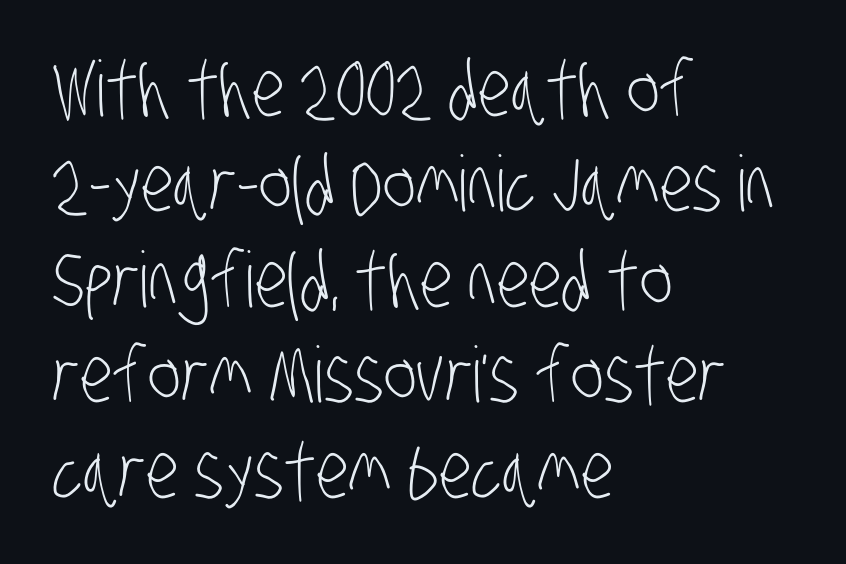
The rendering uses natural spacing where letterforms have individual widths. Default kerning and tracking; the words read as compact shapes. The weight would be labelled regular, book, light, or lighter still. Visually the block forms a straight wall on the left and a jagged coastline on the right. Note: no serifs on the glyphs. Beneath every word, the page is bare.
